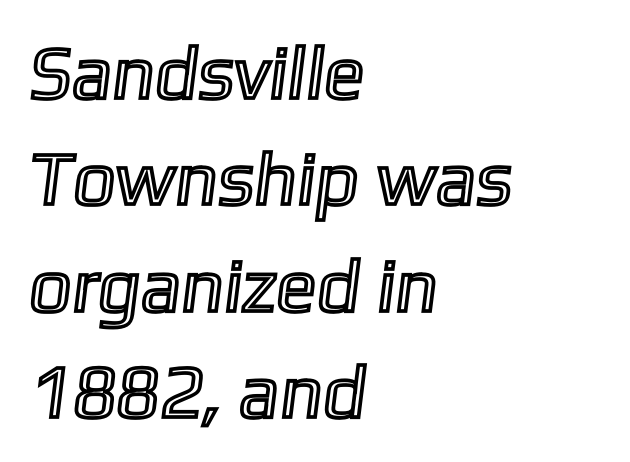
The image shows 75 px text type; set left-aligned, normal line spacing (1.42x), normal letter spacing, not underlined; a medium x-height.
